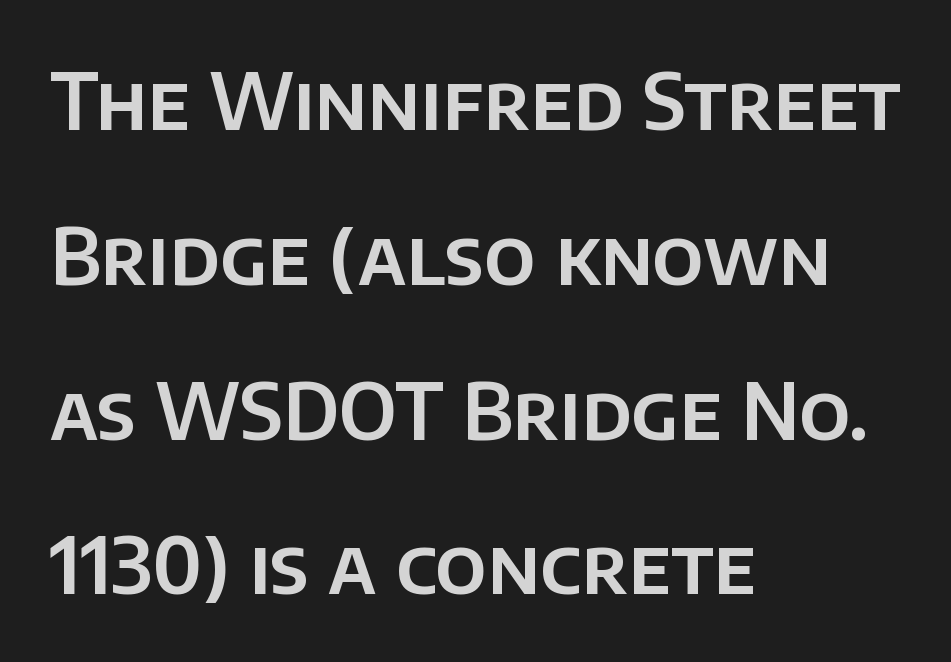
The image shows 77 px sans-serif type, upright; set left-aligned, loose line spacing (2.01x), normal letter spacing, not underlined; low stroke contrast and a large x-height.
